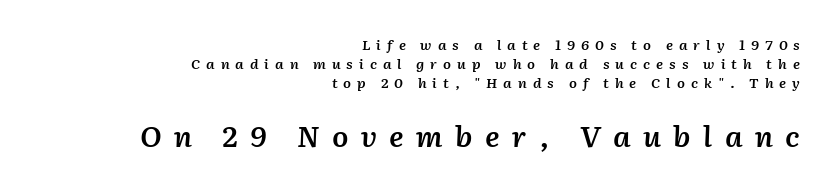
Q: Is the text bold? A: Semi-bold.
Q: Is the text italic (slanted)? A: Yes, it leans right by about 2 degrees.
Q: Is the text underlined? A: No.
Q: How is the paragraph aligned? A: Right-aligned.
Q: Is the spacing between letters normal or unusually wide? A: Unusually wide.
Q: Is the spacing between lines tight, normal or loose? A: Normal.
Q: Which block of text is set in a larger size, the first (top) or the second (bottom)? A: The second (bottom) one.
Q: Width (condensed, normal, or wide)? A: Normal.
Q: Stroke contrast? A: Medium.
Q: x-height? A: Medium.
Q: Monospaced? A: No.
